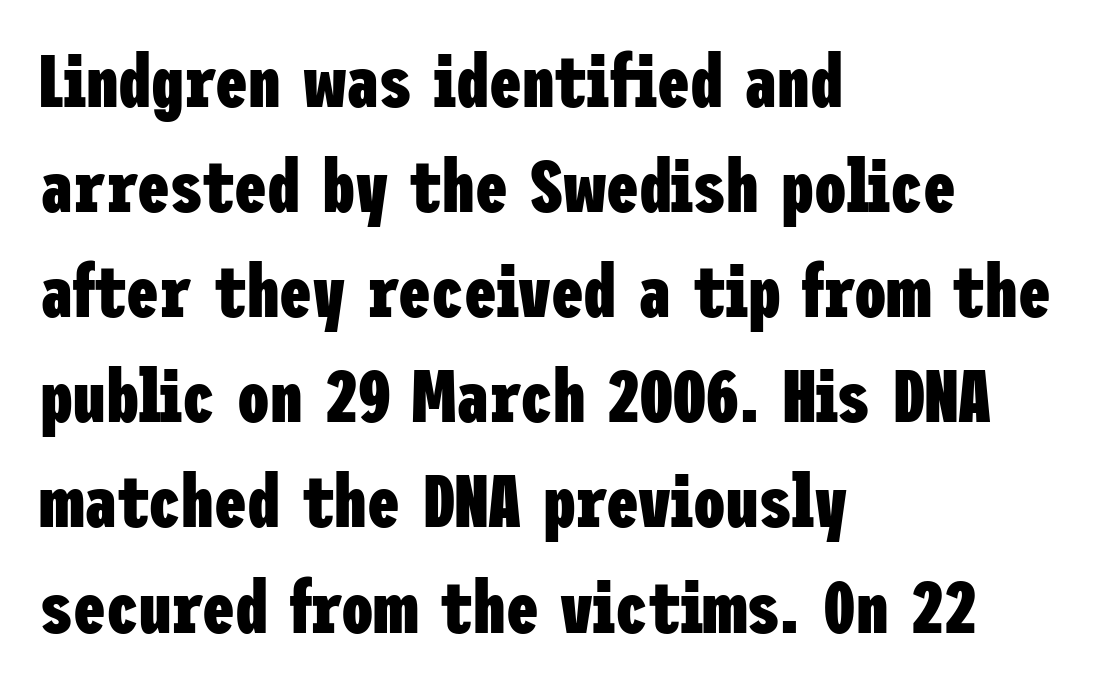
The line-height multiplier appears to be the usual default. The gaps between neighbouring characters are ordinary and unremarkable. Rendered with straight, roman letterforms. Notice how the passage keeps a crisp vertical edge on the left only. Heft: maximum for text — a bold. Regarding serifs, this sample does without them.
